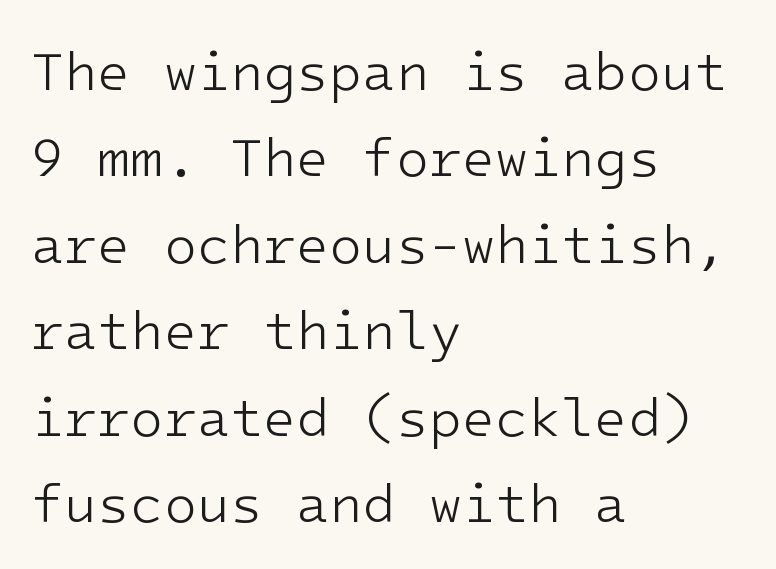
{"serif": "no", "italic": "no", "bold": "no", "weight": "light", "width": "normal", "stroke_contrast": "low", "x_height": "medium", "underline": "no", "align": "left", "line_spacing": "normal", "line_spacing_ratio": 1.6, "letter_spacing": "normal", "letter_spacing_em": 0.0, "glyph_px": 54}
